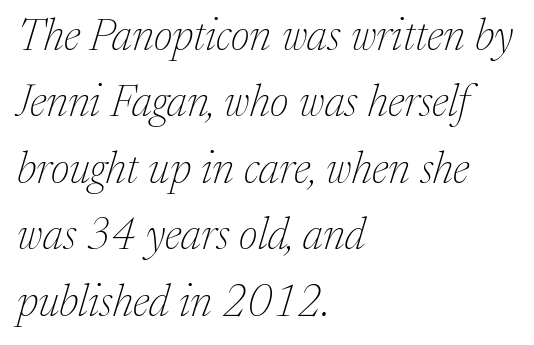
This rendering leaves character spacing at its baseline value. Underlining? Definitely not there. Letters have the restrained weight of plain body copy at most. I'd call this a serif setting — the letters wear small feet.
